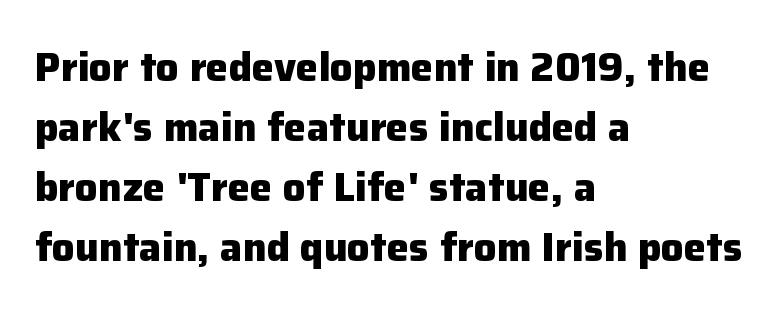
Q: Is the text bold? A: Yes.
Q: Is the text italic (slanted)? A: No, it is upright.
Q: Is the typeface a serif or a sans-serif typeface? A: Sans-serif.
Q: Is the text underlined? A: No.
Q: How is the paragraph aligned? A: Left-aligned.
Q: Is the spacing between letters normal or unusually wide? A: Normal.
Q: Is the spacing between lines tight, normal or loose? A: Normal.
Q: Width (condensed, normal, or wide)? A: Normal.
Q: Stroke contrast? A: Low.
Q: x-height? A: Medium.
Q: Monospaced? A: No.
